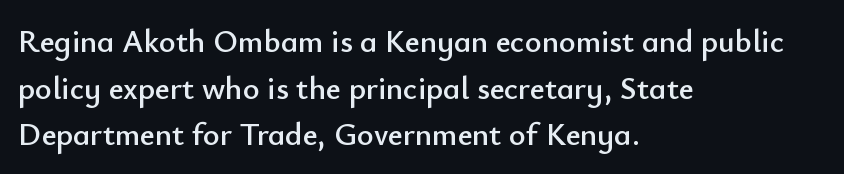
The image shows 32 px sans-serif type, upright; set left-aligned, normal line spacing (1.46x), normal letter spacing, not underlined; low stroke contrast and a small x-height.
